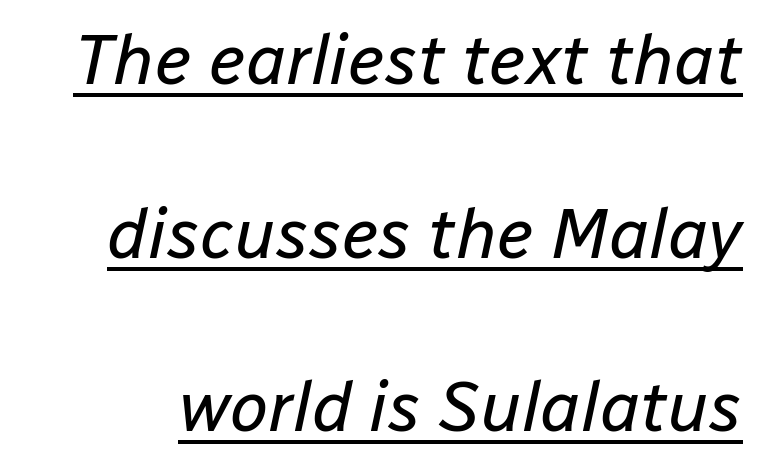
The passage shown stacks its lines with a broad gap. There's an unmistakable incline to the writing here. The gaps between neighbouring characters are ordinary and unremarkable. Unbolded letterforms with no extra heft. Somebody hit Ctrl+U on this one — the words are underlined.
